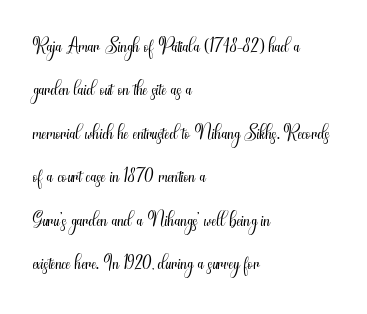
The image shows 29 px light, condensed sans-serif type; set left-aligned, normal line spacing (1.5x), normal letter spacing, not underlined; medium stroke contrast and a small x-height.
